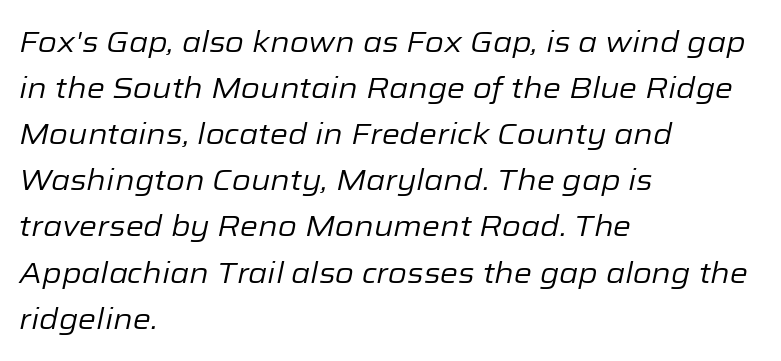
Think of a printed novel: that variable character pitch is what you see here. Glyph-to-glyph distance matches everyday printed text. Is the stroke heavy? The answer is a plain regular-or-lighter. Check under the words: just untouched page.
